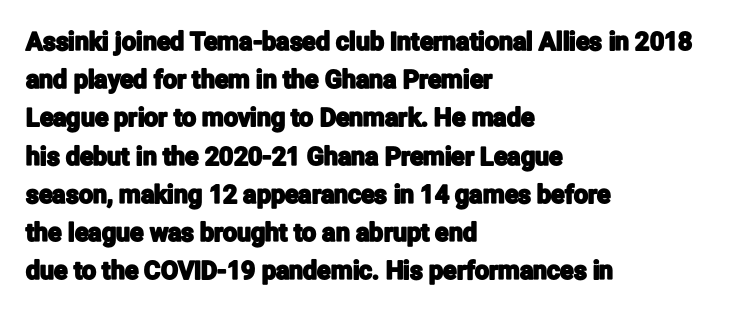
Q: Is the text italic (slanted)? A: No, it is upright.
Q: Is the text underlined? A: No.
Q: How is the paragraph aligned? A: Left-aligned.
Q: Is the spacing between letters normal or unusually wide? A: Normal.
Q: Is the spacing between lines tight, normal or loose? A: Normal.
